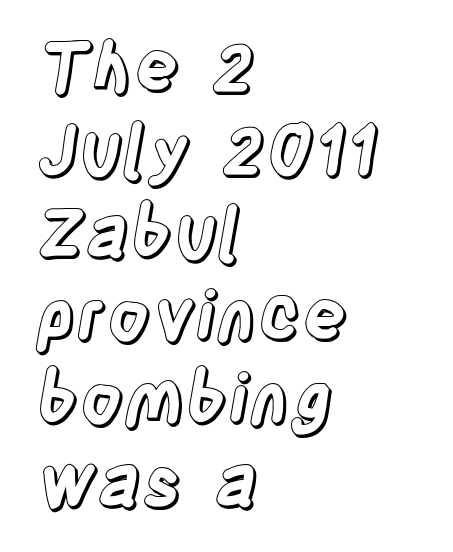
Q: Is the text italic (slanted)? A: Yes.
Q: Is the text underlined? A: No.
Q: How is the paragraph aligned? A: Left-aligned.
Q: Is the spacing between letters normal or unusually wide? A: Normal.
Q: Width (condensed, normal, or wide)? A: Condensed.
Q: x-height? A: Large.
Q: Monospaced? A: No.
